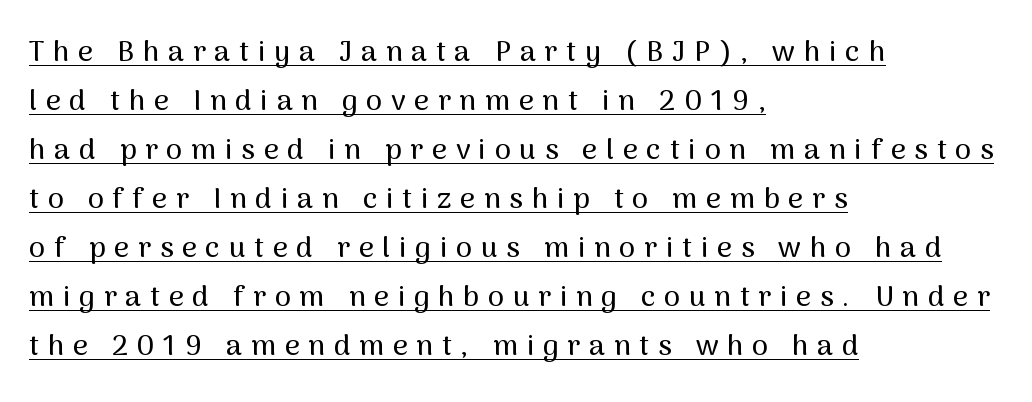
The image shows 29 px sans-serif type, upright; set left-aligned, normal line spacing (1.69x), unusually wide letter spacing (+0.3 em), underlined; medium stroke contrast and a medium x-height.
